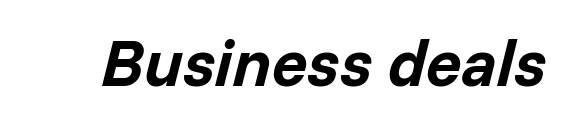
The image shows 66 px bold type, italic (leaning right); set normal letter spacing, not underlined; low stroke contrast and a medium x-height.
